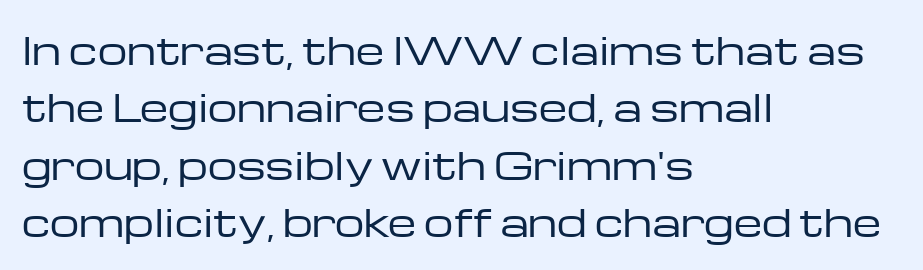
Q: Is the text bold? A: No.
Q: Is the text italic (slanted)? A: No, it is upright.
Q: Is the typeface a serif or a sans-serif typeface? A: Sans-serif.
Q: Is the text underlined? A: No.
Q: How is the paragraph aligned? A: Left-aligned.
Q: Is the spacing between letters normal or unusually wide? A: Normal.
Q: Is the spacing between lines tight, normal or loose? A: Normal.
Q: Width (condensed, normal, or wide)? A: Wide.
Q: Stroke contrast? A: Low.
Q: x-height? A: Medium.
Q: Monospaced? A: No.
